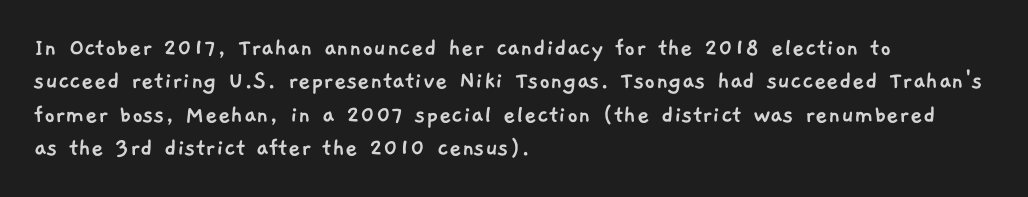
Q: Is the text underlined? A: No.
Q: How is the paragraph aligned? A: Left-aligned.
Q: Is the spacing between letters normal or unusually wide? A: Normal.
